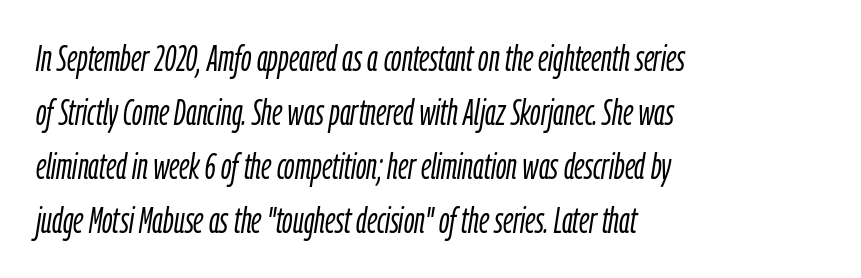
The image shows 36 px light, condensed type, italic (leaning right); set left-aligned, normal line spacing (1.5x), normal letter spacing, not underlined; low stroke contrast and a medium x-height.
